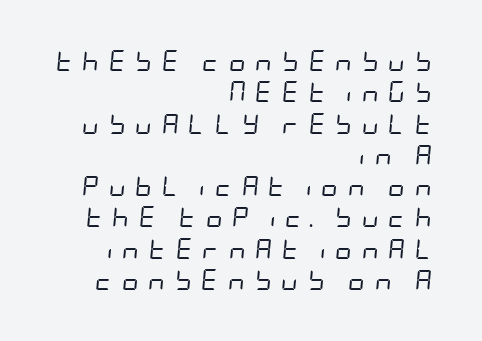
The words here are not underlined. This sample keeps an unexceptional amount of space between lines. In CSS terms this would be text-align: right. The cut favours lightness, reaching ordinary text weight at its darkest. Short note: letters widely spaced. Looking at the ascenders, they clearly lean.
